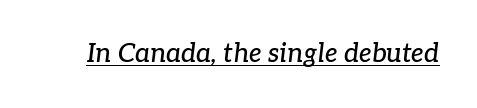
The image shows 26 px text type, italic (leaning right); set normal letter spacing, underlined.
